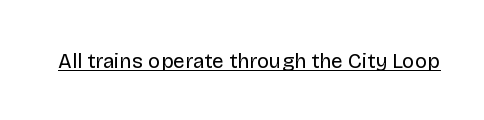
Italic: no, the glyphs are upright roman. You can see a thin bar hugging the bottom of the glyphs. Nothing heavy about these letters — not bold at all. Look at the tracking — it's just the regular setting, nothing added.
